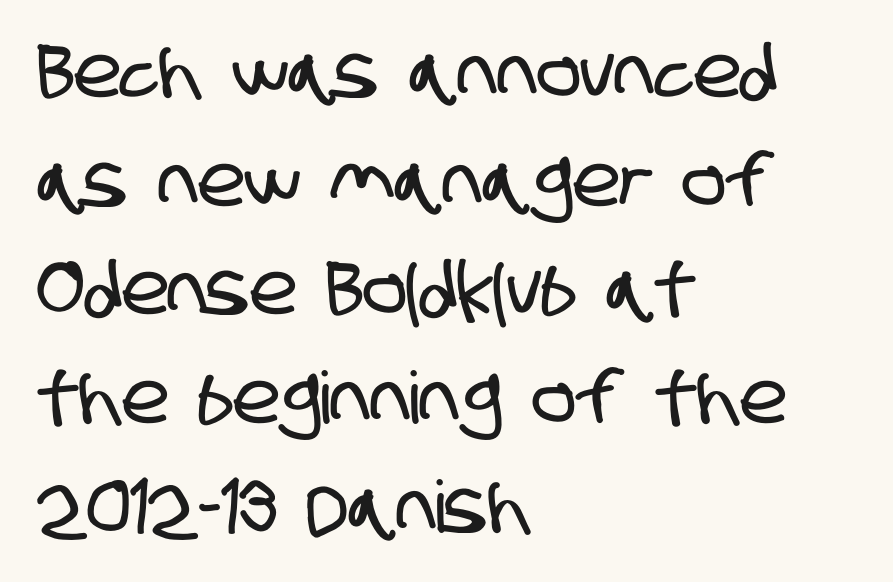
{"serif": "no", "width": "condensed", "stroke_contrast": "low", "x_height": "large", "monospaced": "no", "underline": "no", "align": "left", "line_spacing": "normal", "line_spacing_ratio": 1.51, "letter_spacing": "normal", "letter_spacing_em": 0.0, "glyph_px": 72}
